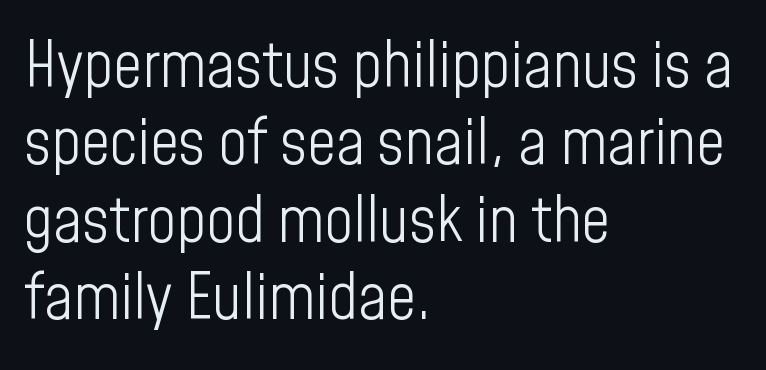
These lines are rendered in a variable-pitch font. Designer's note — italics off, roman on. The rendering anchors every line to the left-hand side. Clear beneath every line of the passage. The letters look calm and open, with moderate or lighter stems.
